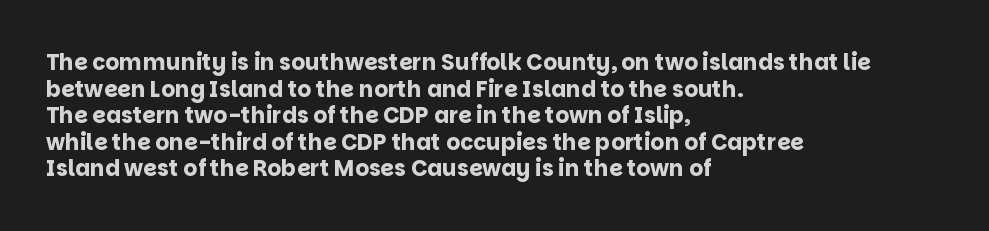
Which margin do the lines hug? The left one — the right edge is uneven. Weight check: bold — yes, fully. Tracking here is standard; glyphs follow each other at the usual distance. Unlike italic type, these characters show no tilt at all. Just letters on the line, the space beneath them empty.
